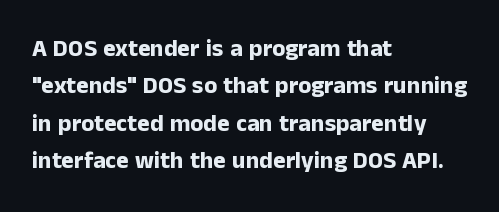
Q: Is the text bold? A: Yes.
Q: Is the text italic (slanted)? A: No, it is upright.
Q: Is the text underlined? A: No.
Q: How is the paragraph aligned? A: Left-aligned.
Q: Is the spacing between letters normal or unusually wide? A: Normal.
Q: Is the spacing between lines tight, normal or loose? A: Normal.
